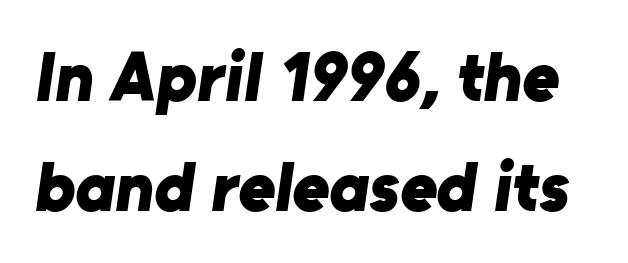
Q: Is the text bold? A: Yes.
Q: Is the typeface a serif or a sans-serif typeface? A: Sans-serif.
Q: Is the text underlined? A: No.
Q: Is the spacing between letters normal or unusually wide? A: Normal.
Q: Is the spacing between lines tight, normal or loose? A: Normal.
Q: Width (condensed, normal, or wide)? A: Normal.
Q: Stroke contrast? A: Low.
Q: x-height? A: Medium.
Q: Monospaced? A: No.
